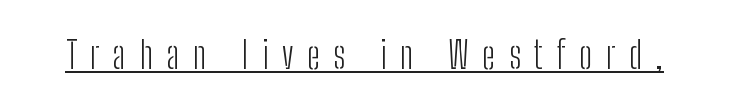
{"serif": "no", "italic": "no", "bold": "no", "weight": "light", "width": "condensed", "stroke_contrast": "low", "x_height": "medium", "monospaced": "no", "underline": "yes", "letter_spacing": "wide", "letter_spacing_em": 0.37, "glyph_px": 37}
